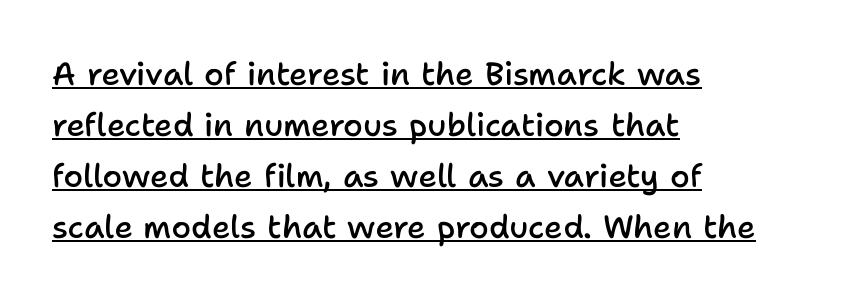
{"serif": "no", "italic": "no", "bold": "semi", "weight": "semibold", "width": "normal", "stroke_contrast": "low", "x_height": "medium", "monospaced": "no", "underline": "yes", "align": "left", "line_spacing": "normal", "line_spacing_ratio": 1.59, "letter_spacing": "normal", "letter_spacing_em": 0.0, "glyph_px": 32}
